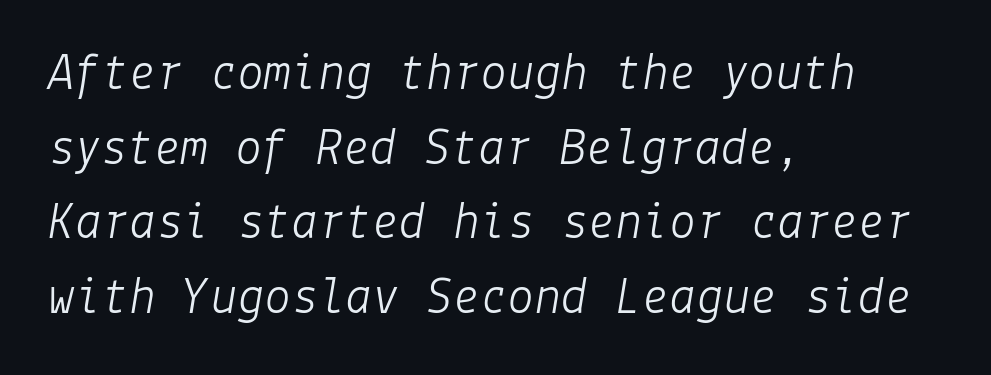
Is the block centered? No — it sits flush against the left margin. Compared with a typical body face, this is equally light or lighter still. Rendered with sloped, italic letterforms. Does extra space separate the letters? No, they use regular spacing.
